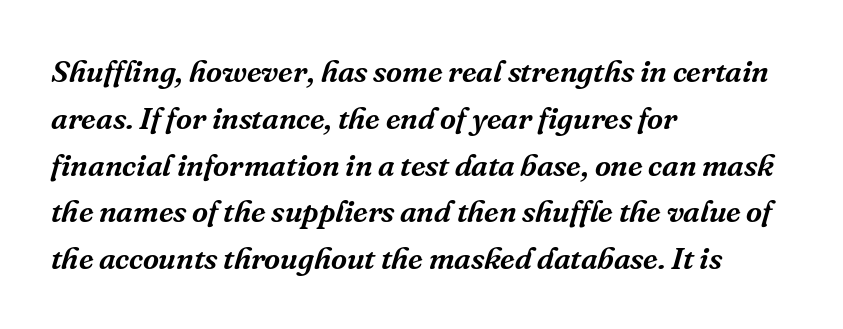
The letters advance in unequal steps, a hallmark of proportional type. The font's italic variant was chosen for this text. This rendering employs a face with finishing strokes, i.e., a serif. In terms of letterspacing, this is plain default setting. A typesetter would call this leading conventional body-copy spacing. Clear beneath every line of the passage.
